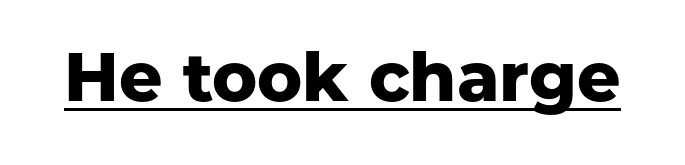
Q: Is the text bold? A: Yes.
Q: Is the text italic (slanted)? A: No, it is upright.
Q: Is the typeface a serif or a sans-serif typeface? A: Sans-serif.
Q: Is the text underlined? A: Yes.
Q: Is the spacing between letters normal or unusually wide? A: Normal.
Q: Width (condensed, normal, or wide)? A: Normal.
Q: Stroke contrast? A: Low.
Q: x-height? A: Medium.
Q: Monospaced? A: No.
